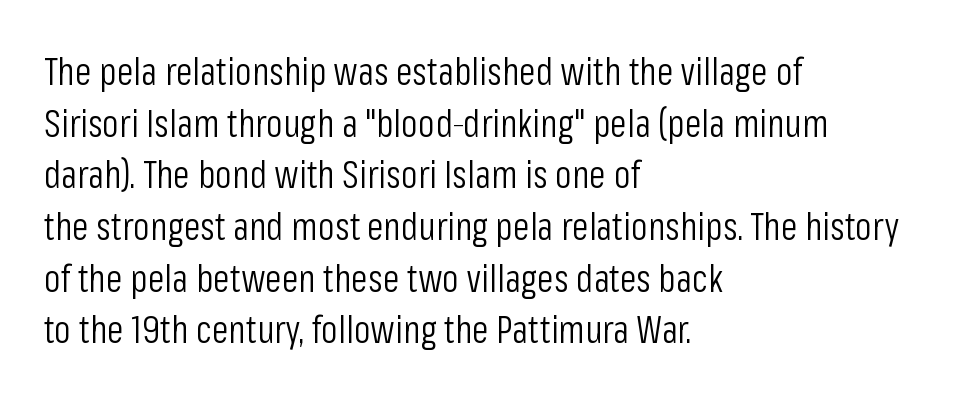
The image shows 38 px light, condensed sans-serif type, upright; set left-aligned, normal line spacing (1.36x), normal letter spacing, not underlined; low stroke contrast and a medium x-height.
